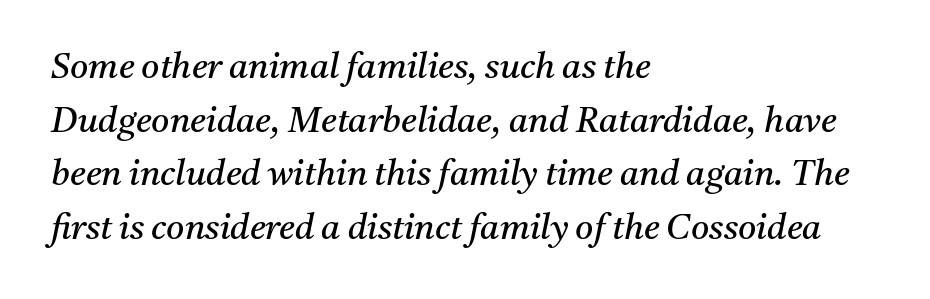
Q: Is the text bold? A: No.
Q: Is the text italic (slanted)? A: Yes, it leans right by about 11 degrees.
Q: Is the typeface a serif or a sans-serif typeface? A: Serif.
Q: Is the text underlined? A: No.
Q: How is the paragraph aligned? A: Left-aligned.
Q: Is the spacing between letters normal or unusually wide? A: Normal.
Q: Is the spacing between lines tight, normal or loose? A: Normal.
Q: Width (condensed, normal, or wide)? A: Normal.
Q: Stroke contrast? A: Medium.
Q: x-height? A: Medium.
Q: Monospaced? A: No.
